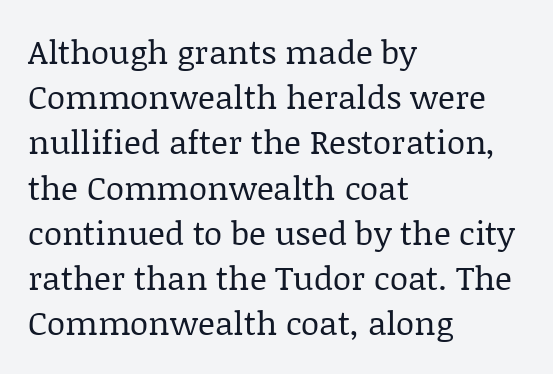
{"serif": "yes", "italic": "no", "bold": "no", "weight": "regular", "width": "normal", "stroke_contrast": "low", "x_height": "large", "monospaced": "no", "underline": "no", "align": "left", "line_spacing": "normal", "line_spacing_ratio": 1.37, "letter_spacing": "normal", "letter_spacing_em": 0.0, "glyph_px": 33}
